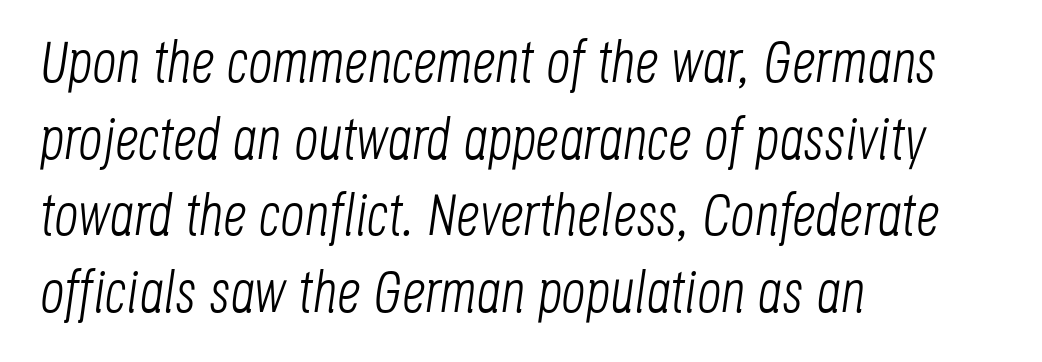
{"italic": "yes", "lean": "right", "slant_degrees": 8, "bold": "no", "weight": "light", "width": "condensed", "stroke_contrast": "low", "x_height": "large", "monospaced": "no", "underline": "no", "align": "left", "line_spacing": "normal", "line_spacing_ratio": 1.3, "letter_spacing": "normal", "letter_spacing_em": 0.0, "glyph_px": 59}
